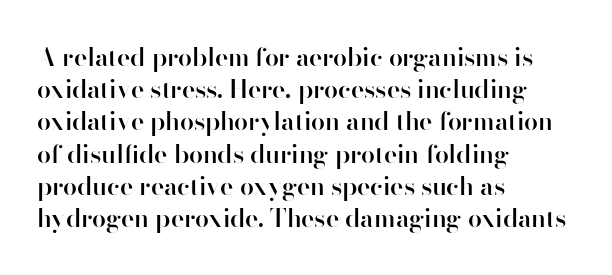
The image shows 25 px text type, upright; set left-aligned, normal line spacing (1.29x), normal letter spacing, not underlined.
